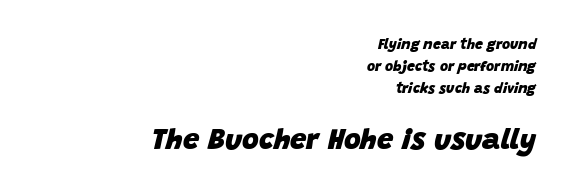
Q: Is the text bold? A: Yes.
Q: Is the text italic (slanted)? A: Yes, it leans right by about 15 degrees.
Q: Is the text underlined? A: No.
Q: How is the paragraph aligned? A: Right-aligned.
Q: Is the spacing between letters normal or unusually wide? A: Normal.
Q: Is the spacing between lines tight, normal or loose? A: Normal.
Q: Which block of text is set in a larger size, the first (top) or the second (bottom)? A: The second (bottom) one.
Q: Width (condensed, normal, or wide)? A: Normal.
Q: Stroke contrast? A: Low.
Q: x-height? A: Large.
Q: Monospaced? A: No.
